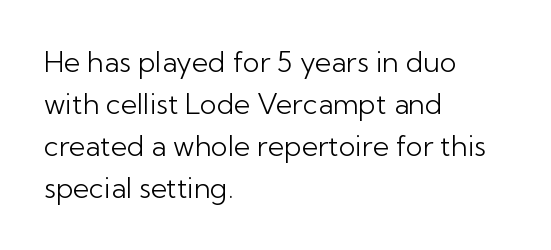
What's the leading like? Ordinary, nothing unusual. Heft: none added — not bold. The zone under the glyphs is completely vacant. Characters remain perfectly vertical along every line. This is sans-serif lettering, the kind often seen on screens and signage. The rendering uses natural spacing where letterforms have individual widths.
